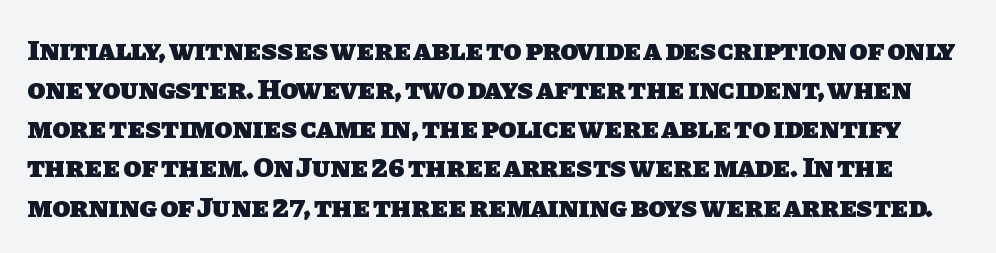
Q: Is the text bold? A: Yes.
Q: Is the typeface a serif or a sans-serif typeface? A: Sans-serif.
Q: Is the text underlined? A: No.
Q: Is the spacing between letters normal or unusually wide? A: Normal.
Q: Is the spacing between lines tight, normal or loose? A: Normal.
Q: Width (condensed, normal, or wide)? A: Normal.
Q: Stroke contrast? A: Low.
Q: x-height? A: Large.
Q: Monospaced? A: No.
